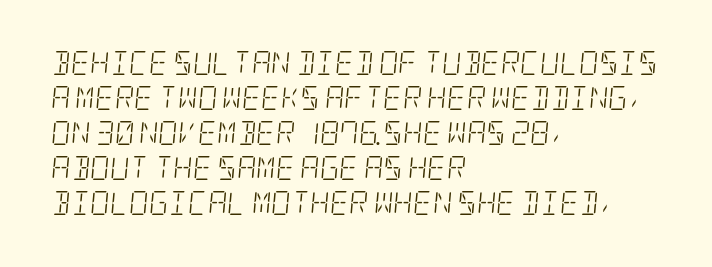
Q: Is the text bold? A: No.
Q: Is the text italic (slanted)? A: Yes, it leans right by about 5 degrees.
Q: Is the text underlined? A: No.
Q: How is the paragraph aligned? A: Left-aligned.
Q: Is the spacing between letters normal or unusually wide? A: Normal.
Q: Is the spacing between lines tight, normal or loose? A: Normal.
